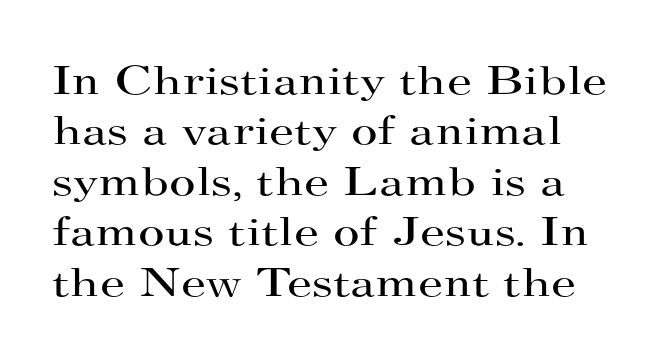
{"serif": "yes", "italic": "no", "bold": "no", "weight": "regular", "width": "wide", "stroke_contrast": "high", "x_height": "small", "monospaced": "no", "underline": "no", "line_spacing_ratio": 1.23, "letter_spacing": "normal", "letter_spacing_em": 0.0, "glyph_px": 41}
